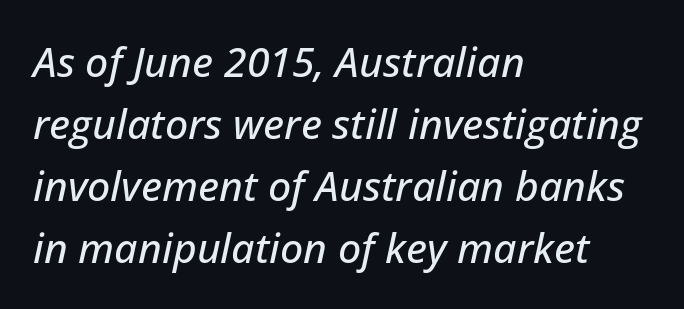
{"italic": "yes", "lean": "right", "slant_degrees": 12, "width": "normal", "stroke_contrast": "low", "x_height": "medium", "monospaced": "no", "underline": "no", "align": "left", "line_spacing": "normal", "line_spacing_ratio": 1.51, "letter_spacing": "normal", "letter_spacing_em": 0.0, "glyph_px": 41}
